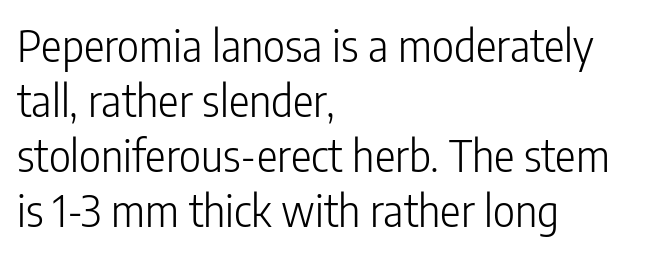
{"serif": "no", "italic": "no", "bold": "no", "weight": "light", "width": "condensed", "stroke_contrast": "low", "x_height": "medium", "monospaced": "no", "underline": "no", "align": "left", "line_spacing": "normal", "line_spacing_ratio": 1.28, "letter_spacing": "normal", "letter_spacing_em": 0.0, "glyph_px": 43}
